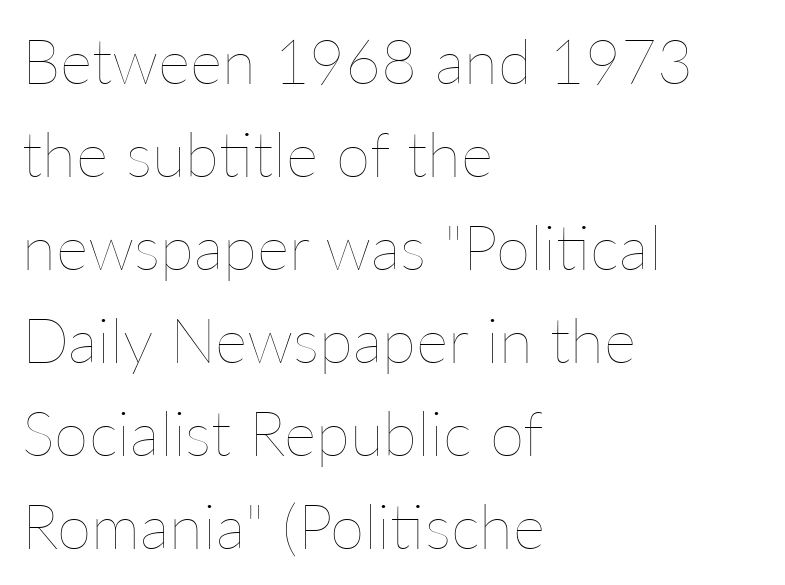
The image shows 62 px thin type, upright; set left-aligned, normal line spacing (1.5x), normal letter spacing, not underlined; low stroke contrast and a medium x-height.
